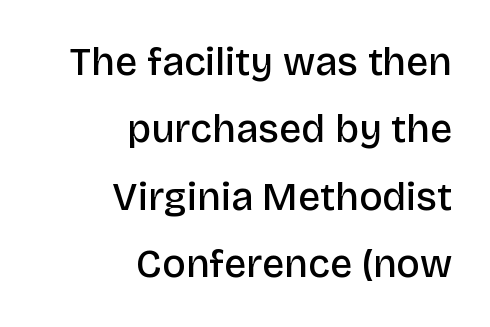
The image shows 39 px semibold sans-serif type, upright; set right-aligned, line spacing 1.73x, normal letter spacing, not underlined; low stroke contrast and a large x-height.
